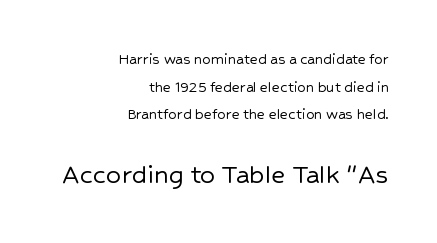
{"serif": "no", "italic": "no", "width": "normal", "stroke_contrast": "low", "x_height": "medium", "monospaced": "no", "underline": "no", "align": "right", "line_spacing": "normal", "line_spacing_ratio": 1.63, "letter_spacing": "normal", "letter_spacing_em": 0.0, "larger_block": "second", "size_ratio": 1.76, "glyph_px": 30}
